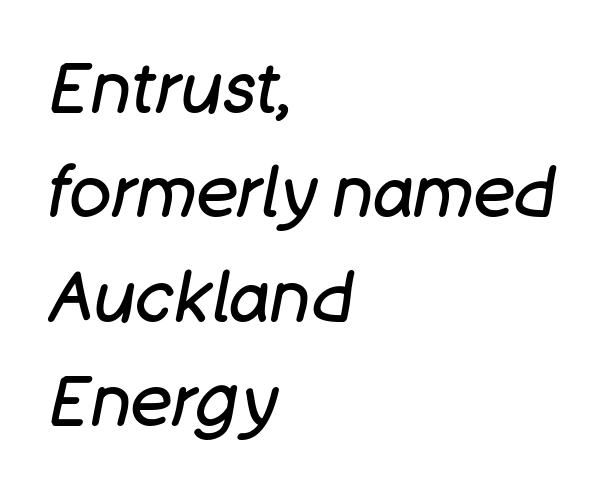
{"italic": "yes", "lean": "right", "slant_degrees": 11, "bold": "no", "weight": "regular", "width": "normal", "stroke_contrast": "low", "x_height": "large", "monospaced": "no", "underline": "no", "align": "left", "line_spacing": "normal", "line_spacing_ratio": 1.49, "letter_spacing": "normal", "letter_spacing_em": 0.0, "glyph_px": 70}
